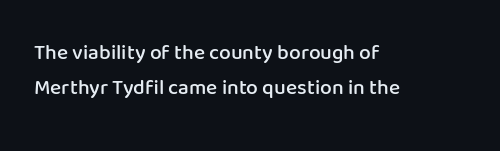
{"italic": "no", "bold": "semi", "underline": "no", "align": "left", "line_spacing": "normal", "line_spacing_ratio": 1.67, "letter_spacing": "normal", "letter_spacing_em": 0.0, "glyph_px": 21}
